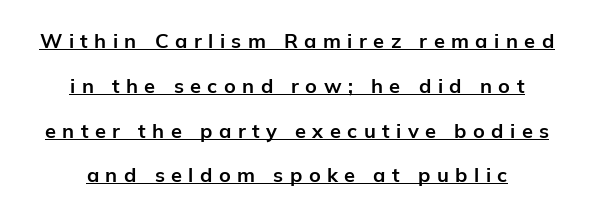
{"italic": "no", "bold": "yes", "underline": "yes", "align": "center", "line_spacing": "loose", "line_spacing_ratio": 2.24, "letter_spacing": "wide", "letter_spacing_em": 0.32, "glyph_px": 20}
